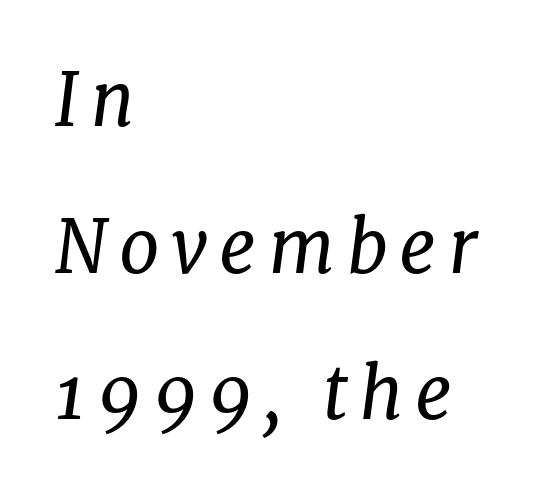
Q: Is the text bold? A: No.
Q: Is the text italic (slanted)? A: Yes, it leans right by about 8 degrees.
Q: Is the typeface a serif or a sans-serif typeface? A: Serif.
Q: Is the text underlined? A: No.
Q: How is the paragraph aligned? A: Left-aligned.
Q: Is the spacing between lines tight, normal or loose? A: Loose.
Q: Width (condensed, normal, or wide)? A: Normal.
Q: Stroke contrast? A: Low.
Q: x-height? A: Medium.
Q: Monospaced? A: No.
